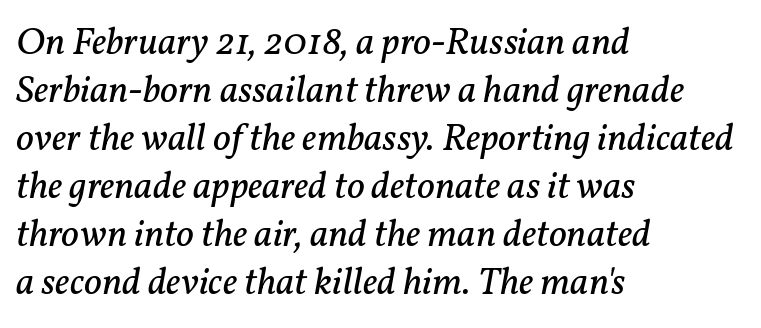
Note the varied advance widths — an 'i' is clearly narrower than an 'm'. Is the block centered? No — it sits flush against the left margin. Nobody touched the tracking dial on this one. Yep, those are serifs on the letters. No heavy texture on the line: the type isn't bold. Has an underline been added? It has not.
